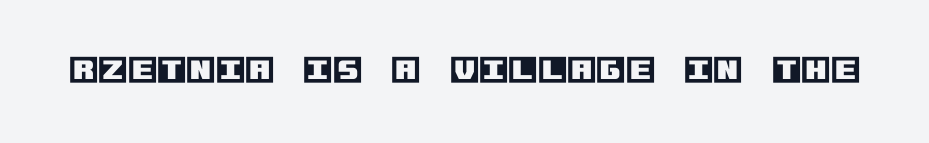
The image shows 30 px text type, upright; set normal letter spacing, not underlined; a large x-height.
